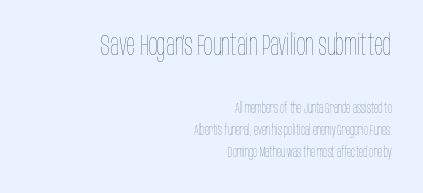
Where is the straight margin? On the right. The specimen omits any rule beneath the text block's lines. Ink coverage per letter is moderate at most. Think of a printed novel: that variable character pitch is what you see here. Notice how descenders clear the ascenders below comfortably — that's standard leading. Between these two stacked blocks, the higher one wins on size.
